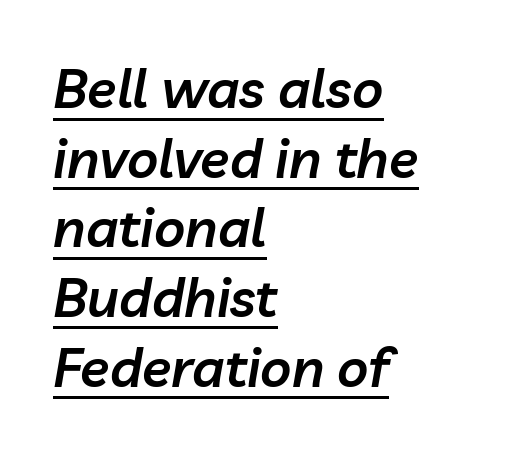
The image shows 54 px semibold type, italic (leaning right); set left-aligned, normal line spacing (1.29x), normal letter spacing, underlined; low stroke contrast and a medium x-height.
